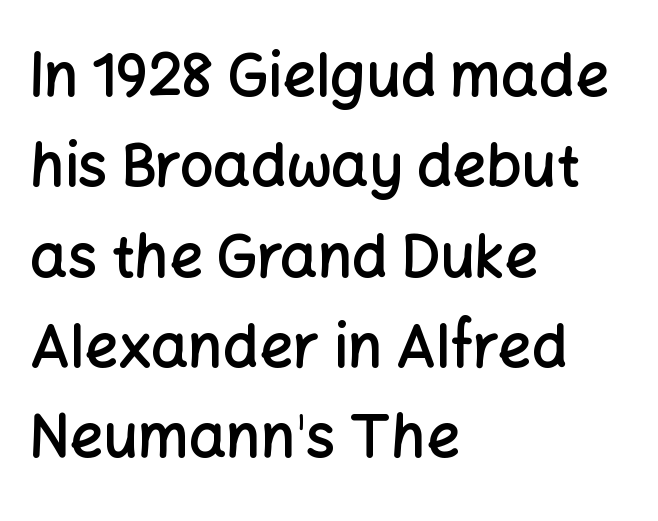
Q: Is the text bold? A: Semi-bold.
Q: Is the text italic (slanted)? A: No, it is upright.
Q: Is the typeface a serif or a sans-serif typeface? A: Sans-serif.
Q: Is the text underlined? A: No.
Q: How is the paragraph aligned? A: Left-aligned.
Q: Is the spacing between letters normal or unusually wide? A: Normal.
Q: Is the spacing between lines tight, normal or loose? A: Normal.
Q: Width (condensed, normal, or wide)? A: Normal.
Q: Stroke contrast? A: Low.
Q: x-height? A: Medium.
Q: Monospaced? A: No.
